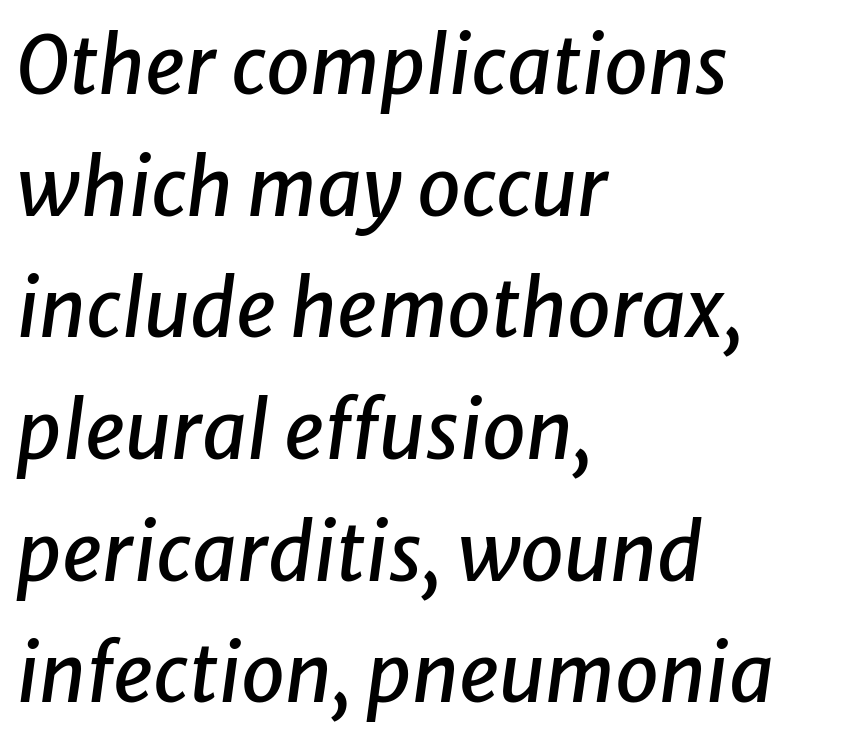
Interline gaps are of average width in this sample. This rendering leaves character spacing at its baseline value. Each letter keeps its own natural width here, so spacing adapts to shape. Quick note: italic.
